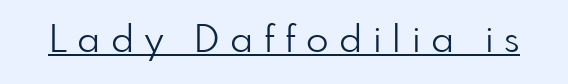
{"serif": "no", "italic": "no", "bold": "no", "weight": "light", "width": "normal", "stroke_contrast": "low", "x_height": "small", "monospaced": "no", "underline": "yes", "letter_spacing": "wide", "letter_spacing_em": 0.29, "glyph_px": 37}
